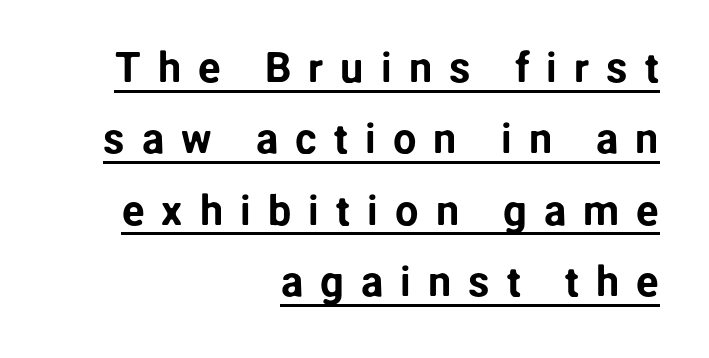
{"serif": "no", "italic": "no", "width": "normal", "stroke_contrast": "low", "x_height": "medium", "monospaced": "no", "underline": "yes", "align": "right", "line_spacing": "normal", "line_spacing_ratio": 1.7, "letter_spacing": "wide", "letter_spacing_em": 0.4, "glyph_px": 42}
